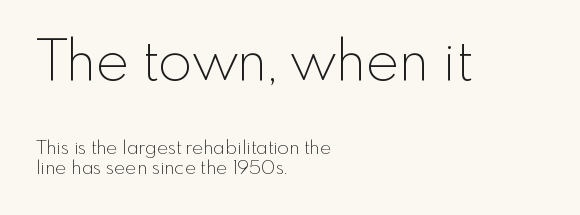
Q: Is the text bold? A: No.
Q: Is the text italic (slanted)? A: No, it is upright.
Q: Is the typeface a serif or a sans-serif typeface? A: Sans-serif.
Q: Is the text underlined? A: No.
Q: How is the paragraph aligned? A: Left-aligned.
Q: Is the spacing between letters normal or unusually wide? A: Normal.
Q: Is the spacing between lines tight, normal or loose? A: Tight.
Q: Which block of text is set in a larger size, the first (top) or the second (bottom)? A: The first (top) one.
Q: Width (condensed, normal, or wide)? A: Normal.
Q: x-height? A: Small.
Q: Monospaced? A: No.
